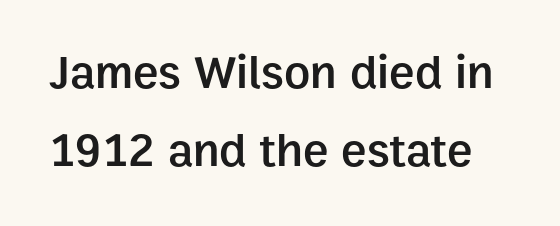
The passage shown is typed in a proportional face where columns would drift. The specimen omits any rule beneath the text block's lines. The font's upright variant was chosen for this text. Characters follow at the spacing the type designer built in.
